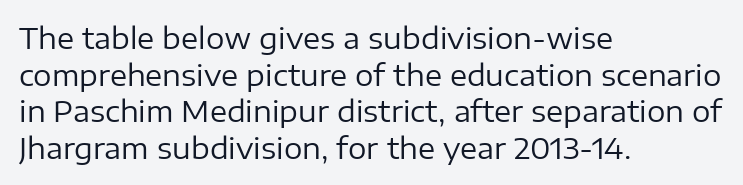
Q: Is the text bold? A: No.
Q: Is the text italic (slanted)? A: No, it is upright.
Q: Is the typeface a serif or a sans-serif typeface? A: Sans-serif.
Q: Is the text underlined? A: No.
Q: How is the paragraph aligned? A: Left-aligned.
Q: Is the spacing between letters normal or unusually wide? A: Normal.
Q: Is the spacing between lines tight, normal or loose? A: Normal.
Q: Width (condensed, normal, or wide)? A: Normal.
Q: Stroke contrast? A: Low.
Q: x-height? A: Medium.
Q: Monospaced? A: No.
